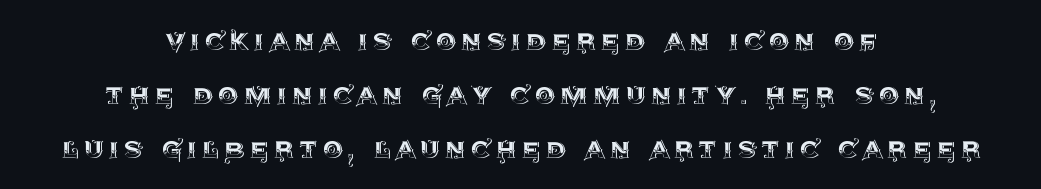
The image shows 32 px text type, upright; set centered, normal line spacing (1.69x), not underlined; a large x-height.
